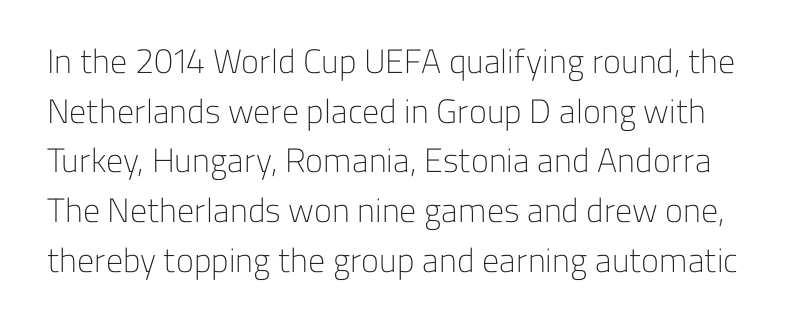
Italic? Not at all — the glyphs are vertical. Weight: regular or lighter. Do the characters align in a grid? No, the font is proportional. This block has exactly the height ordinary leading produces. Unmarked baselines from the first word to the last. The rendering shows plain stroke endings on the letterforms — a sans-serif design.
